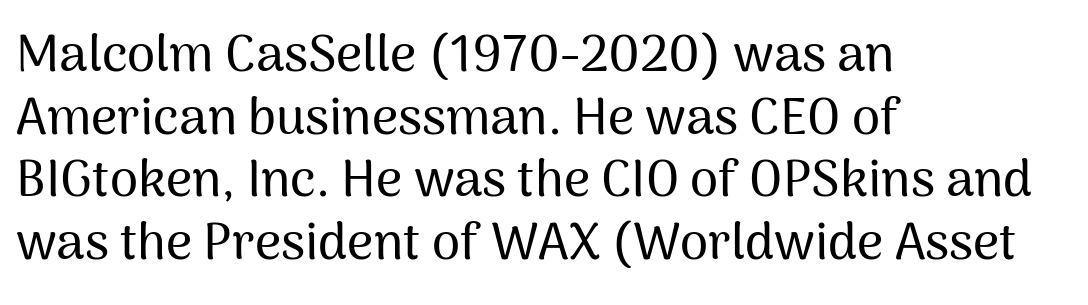
These lines are rendered in a variable-pitch font. Layout note: lines flush left. Tall strokes in this sample are plumb rather than angled. You could call the tracking neutral — neither tight nor loose. Is this a sans? Yes — the strokes have no serifs. Letters rest on an invisible, unmarked baseline.
